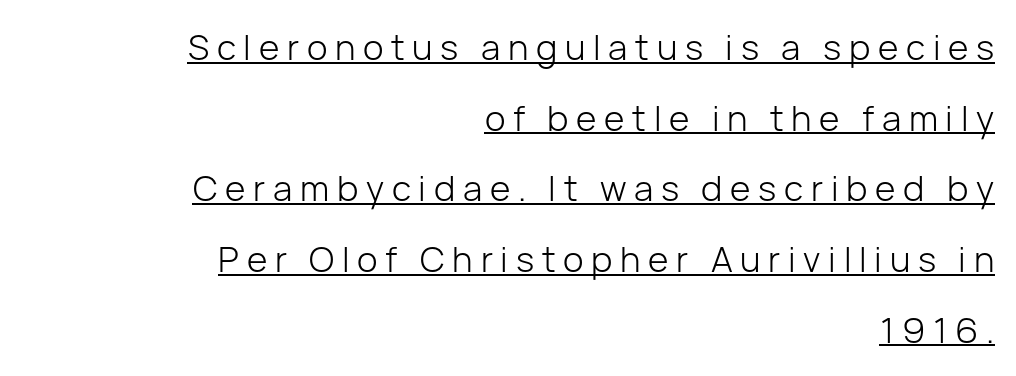
Varying glyph widths throughout — classic text-font behaviour. What kind of face is this? One without serifs — a sans. Posture: straight, roman, zero tilt. The face used here appears with an underline applied.
